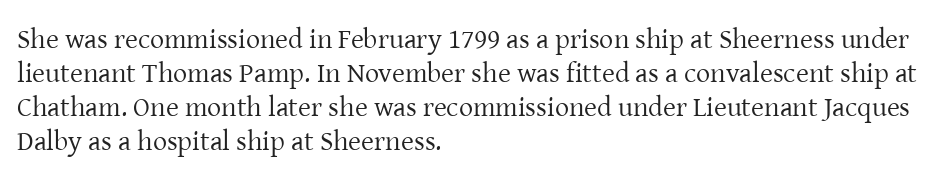
{"serif": "yes", "italic": "no", "bold": "no", "weight": "regular", "width": "normal", "stroke_contrast": "low", "x_height": "medium", "monospaced": "no", "underline": "no", "align": "left", "line_spacing_ratio": 1.21, "letter_spacing": "normal", "letter_spacing_em": 0.0, "glyph_px": 28}
